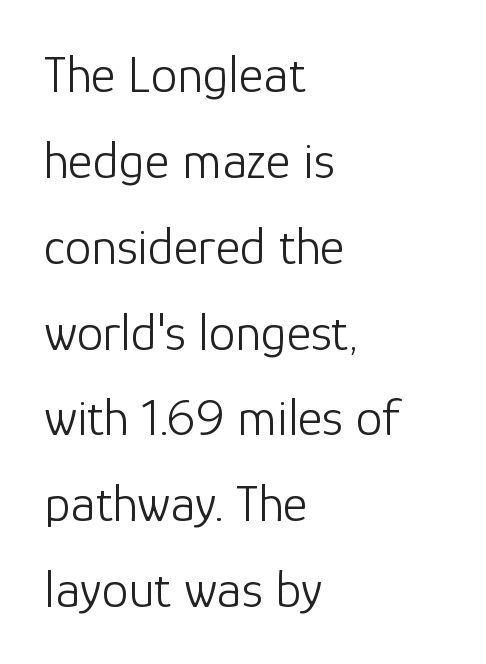
{"serif": "no", "italic": "no", "bold": "no", "weight": "light", "width": "normal", "stroke_contrast": "low", "x_height": "medium", "monospaced": "no", "underline": "no", "align": "left", "line_spacing": "normal", "line_spacing_ratio": 1.62, "letter_spacing": "normal", "letter_spacing_em": 0.0, "glyph_px": 53}
